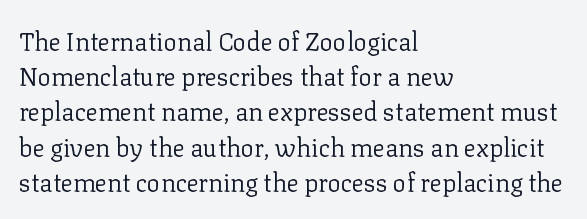
{"italic": "no", "bold": "no", "underline": "no", "align": "left", "line_spacing": "normal", "line_spacing_ratio": 1.41, "letter_spacing": "normal", "letter_spacing_em": 0.0, "glyph_px": 25}
